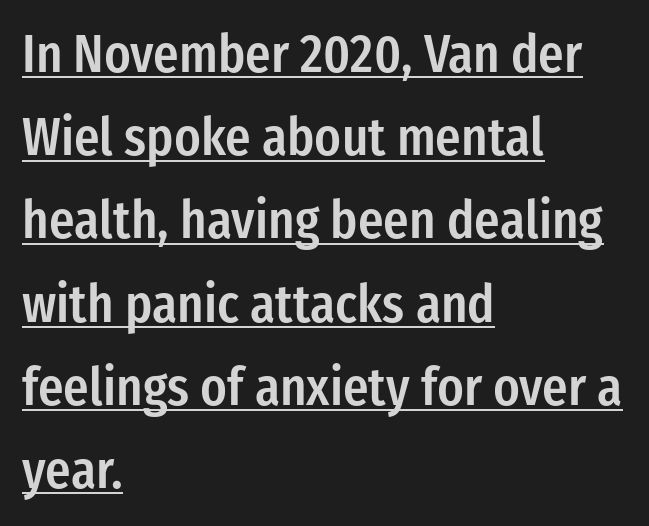
The image shows 53 px semibold, condensed sans-serif type, upright; set left-aligned, normal line spacing (1.57x), normal letter spacing, underlined; low stroke contrast and a medium x-height.
